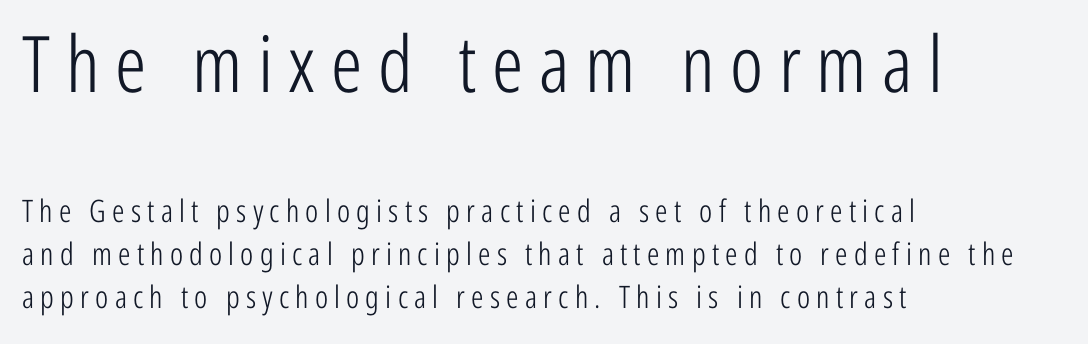
The image shows 78 px light, condensed sans-serif type, upright; set left-aligned, normal line spacing (1.4x), unusually wide letter spacing (+0.2 em), not underlined; the first (top) block is 2.52x larger; low stroke contrast and a medium x-height.
